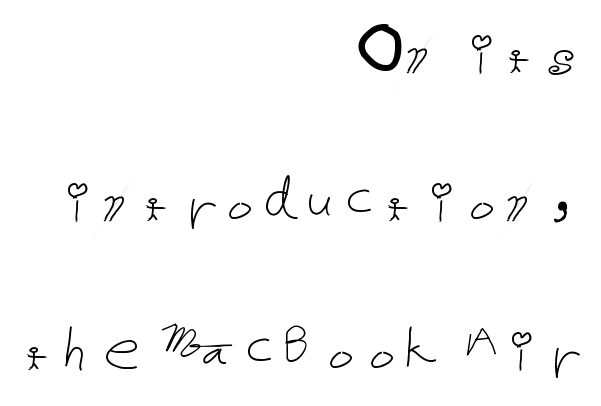
Q: Is the text bold? A: No.
Q: Is the text italic (slanted)? A: No, it is upright.
Q: Is the text underlined? A: No.
Q: How is the paragraph aligned? A: Right-aligned.
Q: Is the spacing between letters normal or unusually wide? A: Normal.
Q: Is the spacing between lines tight, normal or loose? A: Loose.
Q: Width (condensed, normal, or wide)? A: Normal.
Q: Stroke contrast? A: Low.
Q: x-height? A: Medium.
